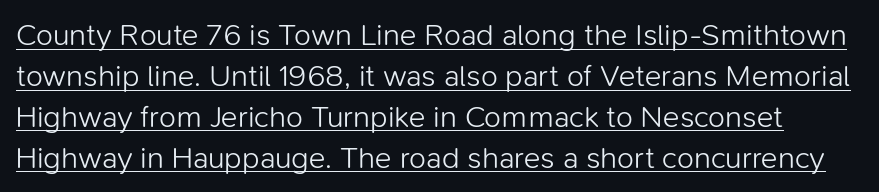
Ascenders rise straight up at ninety degrees. Nothing unusual about the tracking: characters are spaced as the font intends. You can see a thin bar hugging the bottom of the glyphs. Serifs: no, the terminals of the letterforms are clean.
